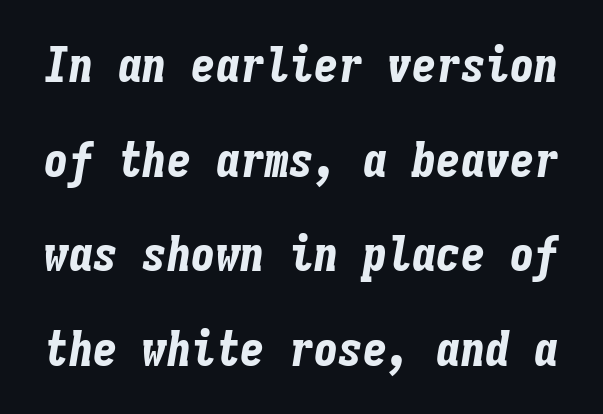
{"italic": "yes", "lean": "right", "slant_degrees": 9, "bold": "yes", "weight": "bold", "width": "condensed", "stroke_contrast": "low", "x_height": "medium", "monospaced": "yes", "underline": "no", "line_spacing": "loose", "line_spacing_ratio": 1.93, "letter_spacing": "normal", "letter_spacing_em": 0.0, "glyph_px": 49}
